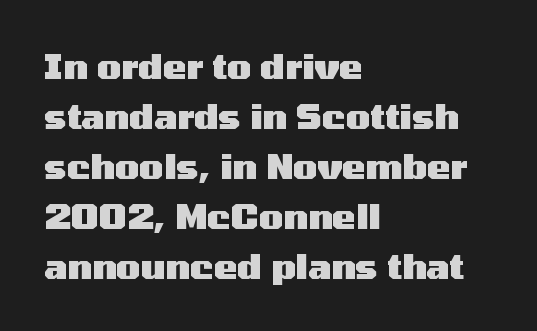
Horizontal bands of white between lines are of average thickness. Each row of text sits above clean, open space. Observe the absence of serifs on each vertical stroke in this sample. Reading down the block, your eye returns to a fixed left position each line.
